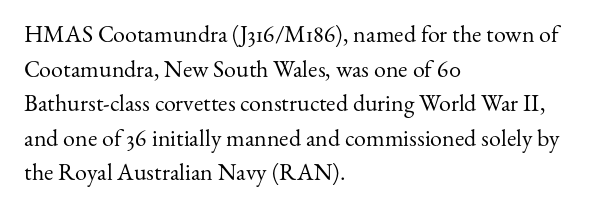
{"italic": "no", "bold": "no", "underline": "no", "align": "left", "line_spacing": "normal", "line_spacing_ratio": 1.44, "letter_spacing": "normal", "letter_spacing_em": 0.0, "glyph_px": 24}
